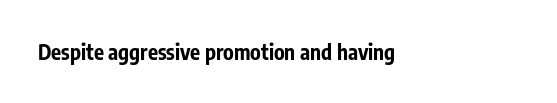
The image shows 21 px bold type, upright; set left-aligned, normal letter spacing, not underlined.
